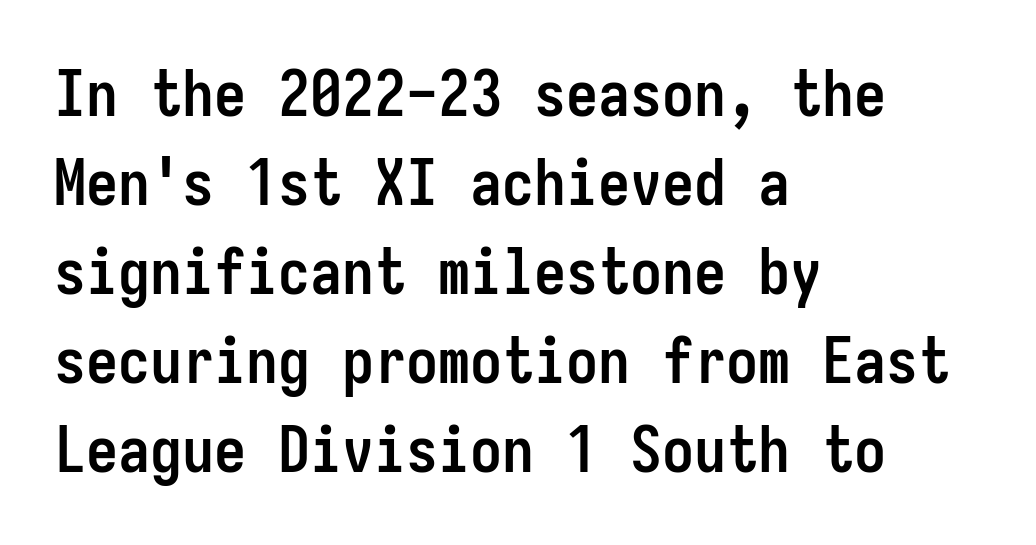
{"serif": "no", "italic": "no", "bold": "yes", "weight": "semibold", "width": "condensed", "stroke_contrast": "low", "x_height": "medium", "monospaced": "yes", "underline": "no", "align": "left", "line_spacing": "normal", "line_spacing_ratio": 1.39, "letter_spacing": "normal", "letter_spacing_em": 0.0, "glyph_px": 64}
